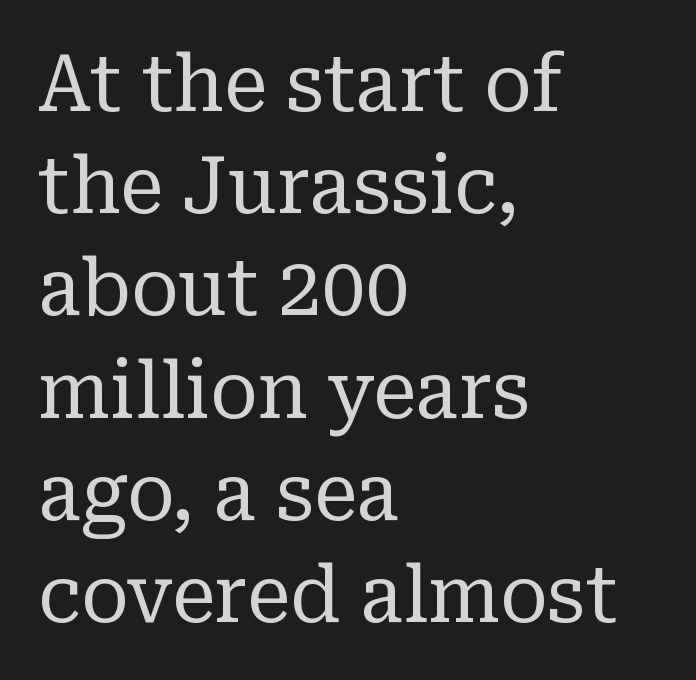
Underline: absent. Spacing verdict: proportional, widths tailored to each character. Visually the block forms a straight wall on the left and a jagged coastline on the right. The cut favours lightness, reaching ordinary text weight at its darkest.
